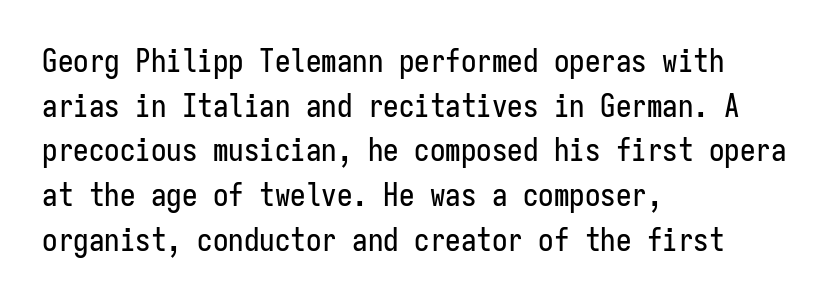
The image shows 31 px condensed sans-serif type, upright, monospaced; set left-aligned, normal line spacing (1.44x), normal letter spacing, not underlined; low stroke contrast and a medium x-height.
